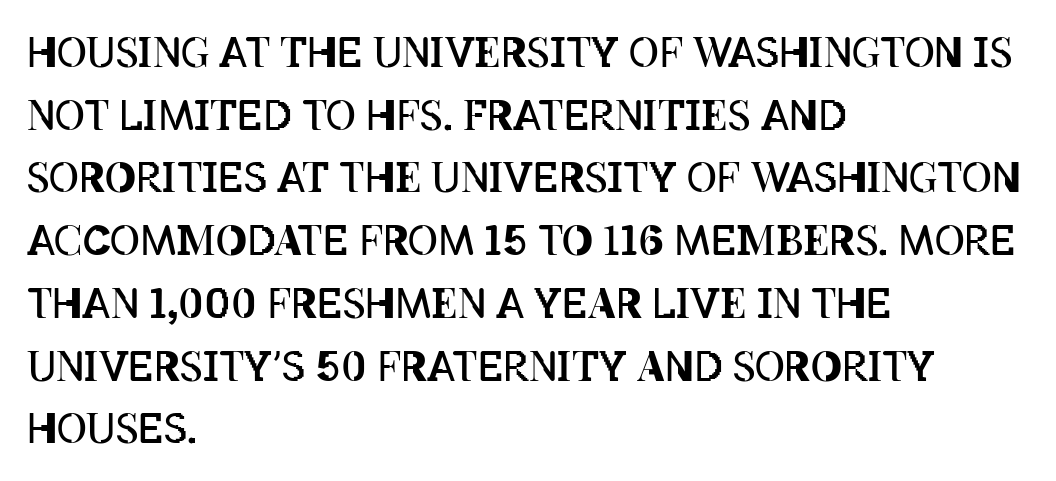
The image shows 41 px regular-weight, condensed type, upright; set left-aligned, normal line spacing (1.53x), normal letter spacing, not underlined; low stroke contrast and a large x-height.
